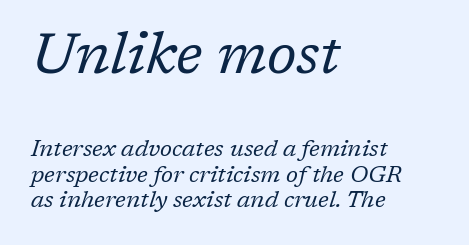
The image shows 57 px regular-weight serif type, italic (leaning right); set left-aligned, tight line spacing (1.1x), normal letter spacing, not underlined; the first (top) block is 2.48x larger; low stroke contrast and a medium x-height.
